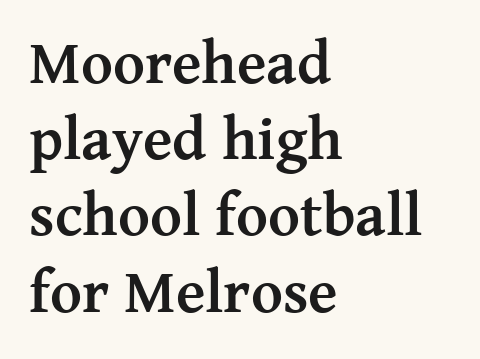
Q: Is the text bold? A: Yes.
Q: Is the text italic (slanted)? A: No, it is upright.
Q: Is the typeface a serif or a sans-serif typeface? A: Serif.
Q: Is the text underlined? A: No.
Q: How is the paragraph aligned? A: Left-aligned.
Q: Is the spacing between letters normal or unusually wide? A: Normal.
Q: Is the spacing between lines tight, normal or loose? A: Normal.
Q: Width (condensed, normal, or wide)? A: Normal.
Q: Stroke contrast? A: Medium.
Q: x-height? A: Medium.
Q: Monospaced? A: No.
